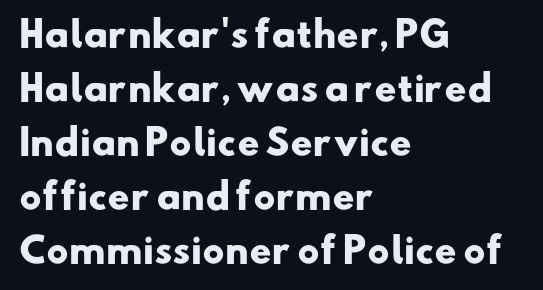
The text was rendered using a sans face with plain stroke endings. Each glyph is drawn with heavy, bold strokes. The lines sit at an ordinary, default distance from one another. Only glyphs here, with clear space below each row.
